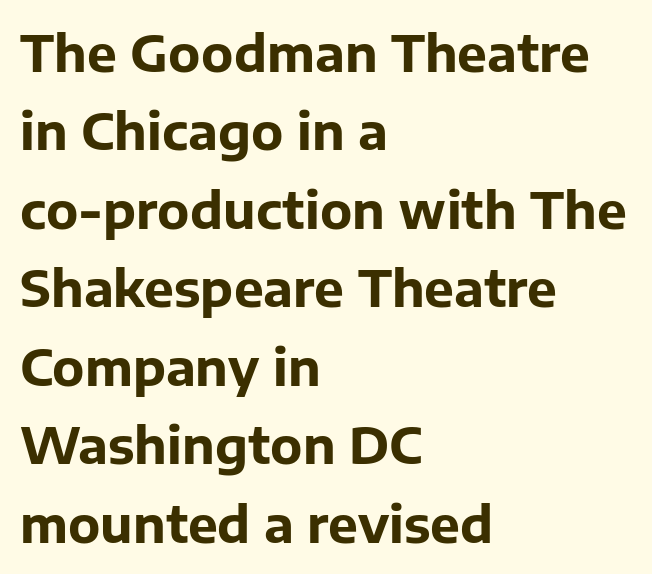
Check under the words: just untouched page. Do the characters align in a grid? No, the font is proportional. Does the weight exceed regular? Yes, all the way to bold. A typesetter would call this leading conventional body-copy spacing. The tracking reads as untouched default to a designer's eye. Check where the strokes stop: nothing finishes them off — pure sans.
